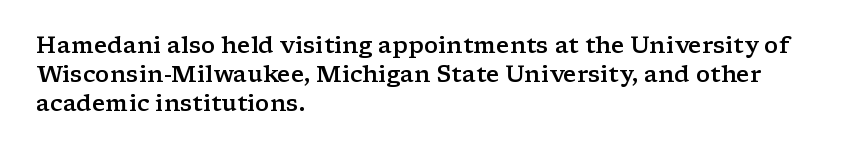
The image shows 23 px text type, upright; set left-aligned, normal line spacing (1.27x), normal letter spacing, not underlined.
